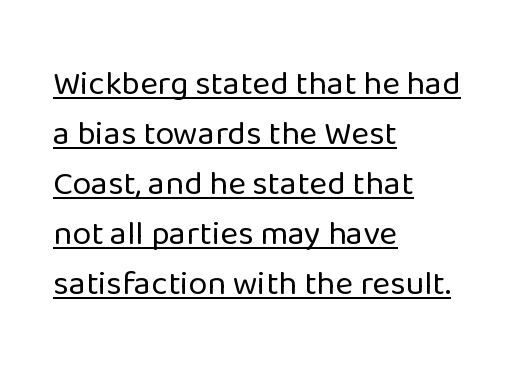
Q: Is the text bold? A: No.
Q: Is the text italic (slanted)? A: No, it is upright.
Q: Is the typeface a serif or a sans-serif typeface? A: Sans-serif.
Q: Is the text underlined? A: Yes.
Q: How is the paragraph aligned? A: Left-aligned.
Q: Is the spacing between letters normal or unusually wide? A: Normal.
Q: Is the spacing between lines tight, normal or loose? A: Normal.
Q: Width (condensed, normal, or wide)? A: Normal.
Q: Stroke contrast? A: Low.
Q: x-height? A: Medium.
Q: Monospaced? A: No.
